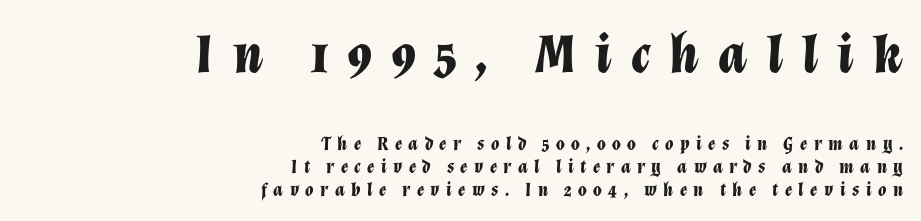
The letters advance in unequal steps, a hallmark of proportional type. Has an underline been added? It has not. The passage shown has open, widely tracked lettering throughout. What weight is shown? A full bold with thick strokes.
